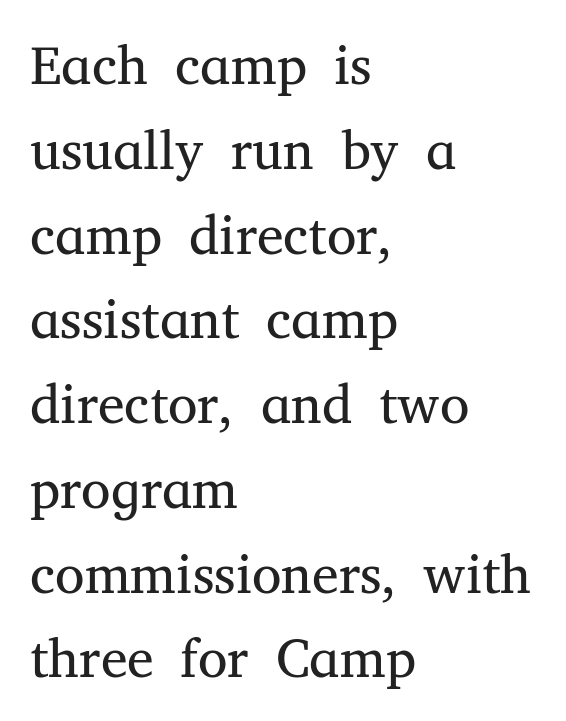
The image shows 54 px regular-weight serif type, upright; set left-aligned, normal line spacing (1.57x), normal letter spacing, not underlined; medium stroke contrast and a medium x-height.
